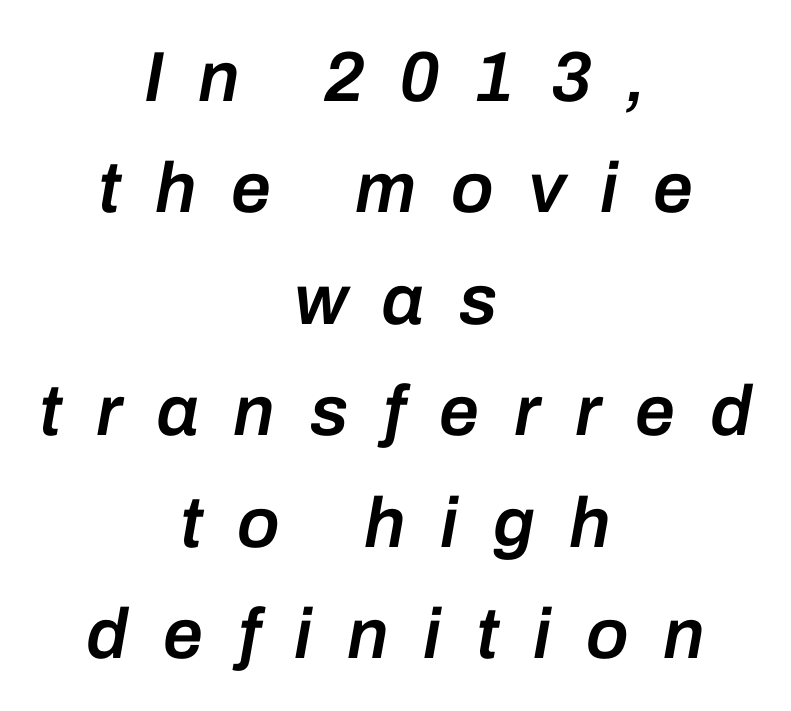
The image shows 71 px semibold type, italic (leaning right); set centered, normal line spacing (1.57x), unusually wide letter spacing (+0.49 em), not underlined; low stroke contrast and a medium x-height.
